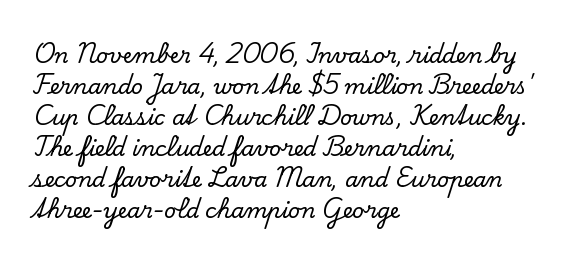
Q: Is the text italic (slanted)? A: Yes.
Q: Is the text underlined? A: No.
Q: How is the paragraph aligned? A: Left-aligned.
Q: Is the spacing between letters normal or unusually wide? A: Normal.
Q: Is the spacing between lines tight, normal or loose? A: Normal.
